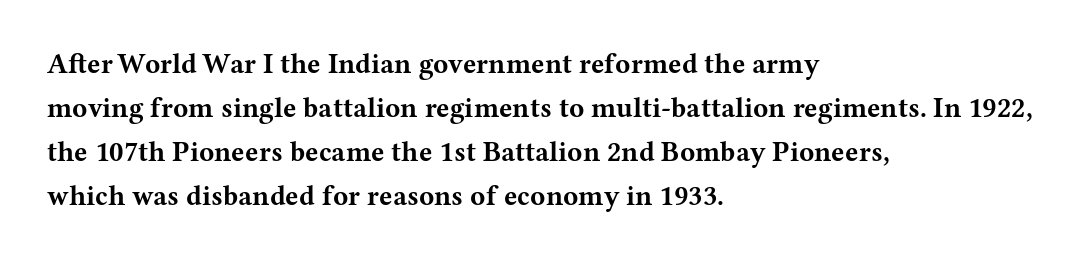
{"serif": "yes", "italic": "no", "bold": "yes", "weight": "bold", "width": "wide", "stroke_contrast": "medium", "x_height": "medium", "monospaced": "no", "underline": "no", "align": "left", "line_spacing": "normal", "line_spacing_ratio": 1.57, "letter_spacing": "normal", "letter_spacing_em": 0.0, "glyph_px": 28}
